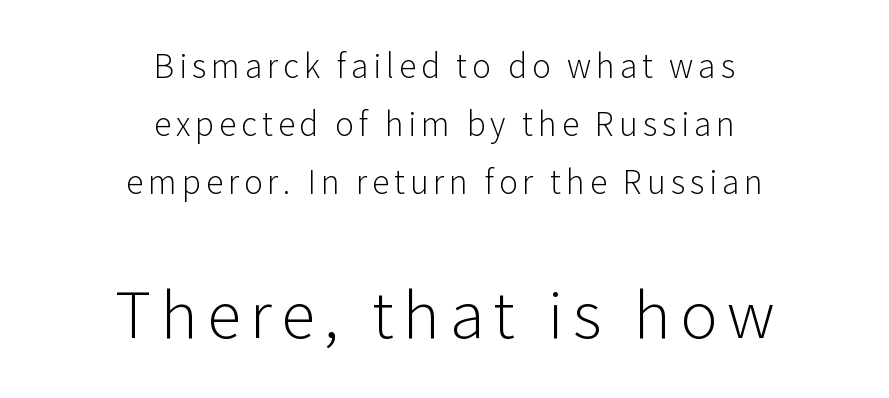
The image shows 63 px light sans-serif type, upright; set centered, line spacing 1.81x, not underlined; the second (bottom) block is 1.97x larger; low stroke contrast and a medium x-height.
